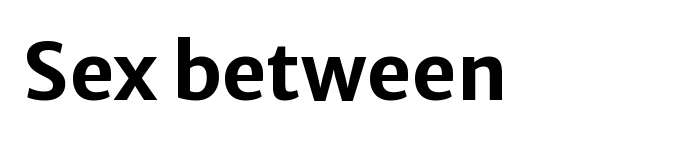
If you drew a line through each stem, it would be perfectly vertical. The line texture is even and compact thanks to regular tracking. Every letter is thick-stroked: bold, no question. Classification — sans serif.
